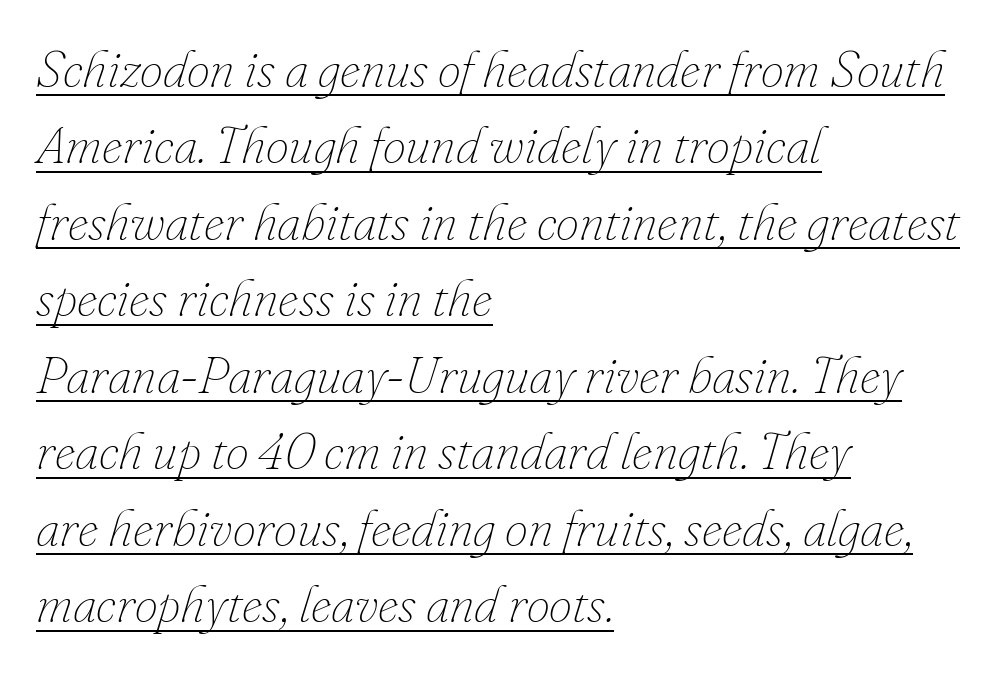
Q: Is the text bold? A: No.
Q: Is the text italic (slanted)? A: Yes, it leans right by about 16 degrees.
Q: Is the text underlined? A: Yes.
Q: How is the paragraph aligned? A: Left-aligned.
Q: Is the spacing between letters normal or unusually wide? A: Normal.
Q: Is the spacing between lines tight, normal or loose? A: Normal.
Q: Width (condensed, normal, or wide)? A: Normal.
Q: Stroke contrast? A: Low.
Q: x-height? A: Small.
Q: Monospaced? A: No.
